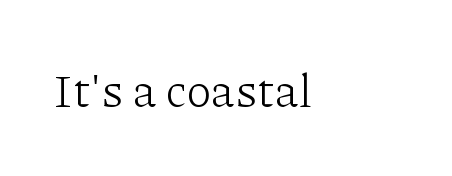
Looks like regular typesetting: each glyph gets only the width it needs. Spacing between characters is what you'd get straight out of the box. This sample uses a serif face. Any mark beneath the type? The region is blank. Heaviness? Minimal to ordinary, like unemphasized prose.
